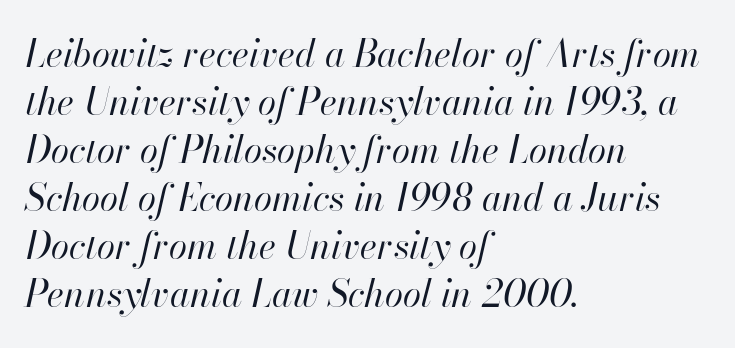
{"italic": "yes", "lean": "right", "slant_degrees": 13, "bold": "no", "weight": "regular", "width": "normal", "stroke_contrast": "high", "x_height": "small", "monospaced": "no", "underline": "no", "align": "left", "line_spacing": "normal", "line_spacing_ratio": 1.3, "letter_spacing": "normal", "letter_spacing_em": 0.0, "glyph_px": 37}
